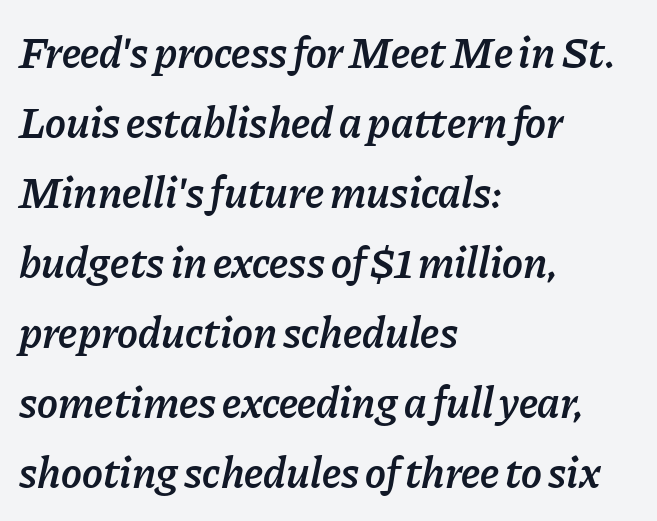
Q: Is the text bold? A: Semi-bold.
Q: Is the text italic (slanted)? A: Yes, it leans right by about 11 degrees.
Q: Is the text underlined? A: No.
Q: How is the paragraph aligned? A: Left-aligned.
Q: Is the spacing between letters normal or unusually wide? A: Normal.
Q: Is the spacing between lines tight, normal or loose? A: Normal.
Q: Width (condensed, normal, or wide)? A: Normal.
Q: Stroke contrast? A: Low.
Q: x-height? A: Medium.
Q: Monospaced? A: No.
